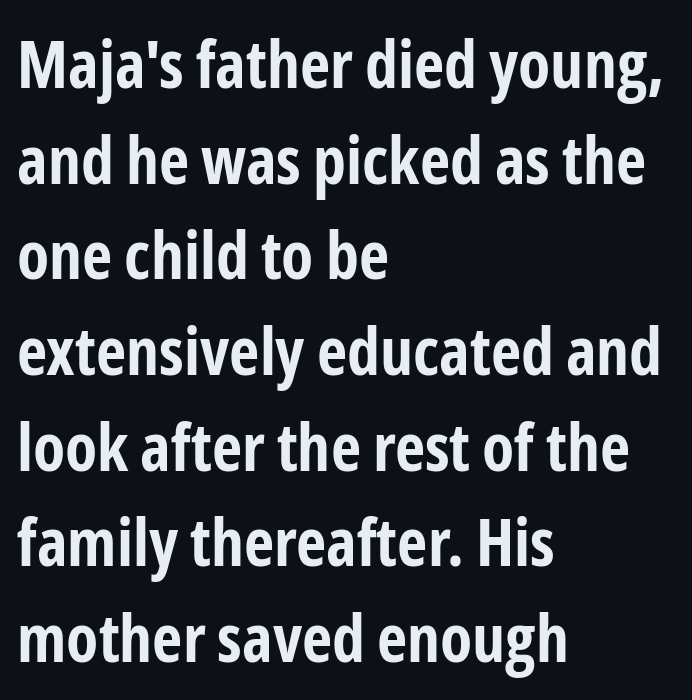
The image shows 66 px bold, condensed sans-serif type, upright; set left-aligned, normal line spacing (1.45x), normal letter spacing, not underlined; low stroke contrast and a medium x-height.
